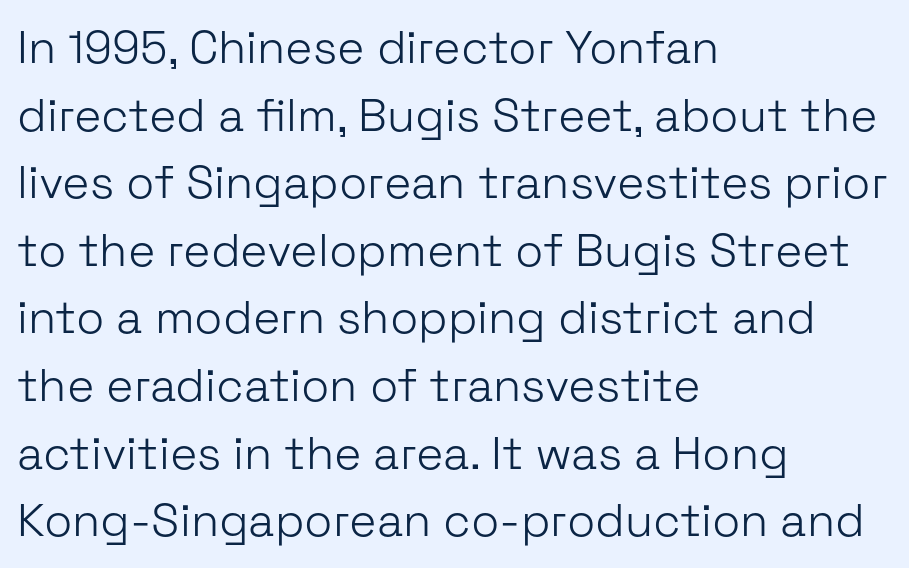
The image shows 46 px light sans-serif type, upright; set left-aligned, normal line spacing (1.47x), normal letter spacing, not underlined; low stroke contrast and a medium x-height.
